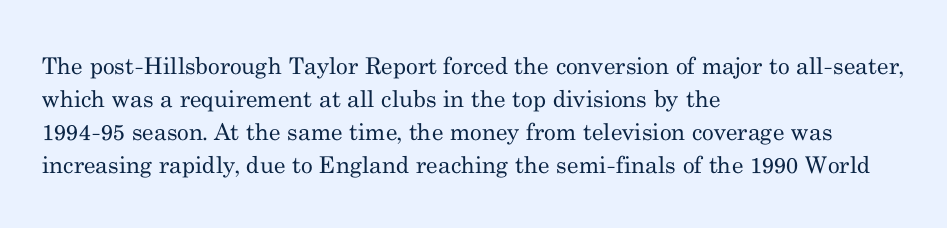
{"italic": "no", "bold": "no", "underline": "no", "align": "left", "line_spacing": "normal", "line_spacing_ratio": 1.44, "letter_spacing": "normal", "letter_spacing_em": 0.0, "glyph_px": 23}
